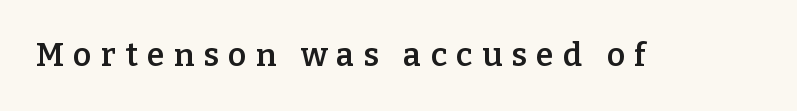
The image shows 32 px semibold serif type, upright; set unusually wide letter spacing (+0.29 em), not underlined; low stroke contrast and a medium x-height.
